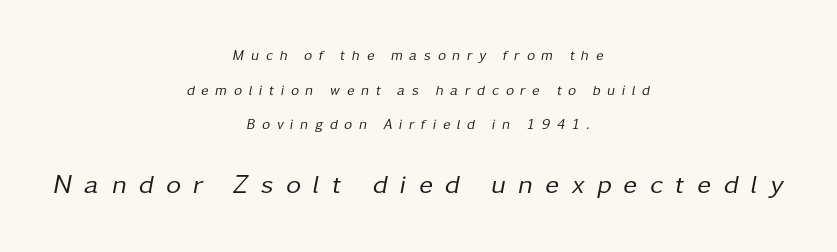
Letter spacing: wide. A student would call this center alignment; a typographer would say set centered. Note: smaller setting up top, larger setting below. The typesetting does not lean heavy: it is not bold. Has an underline been added? It has not. What's the leading like? Stretched, with rows far apart.
